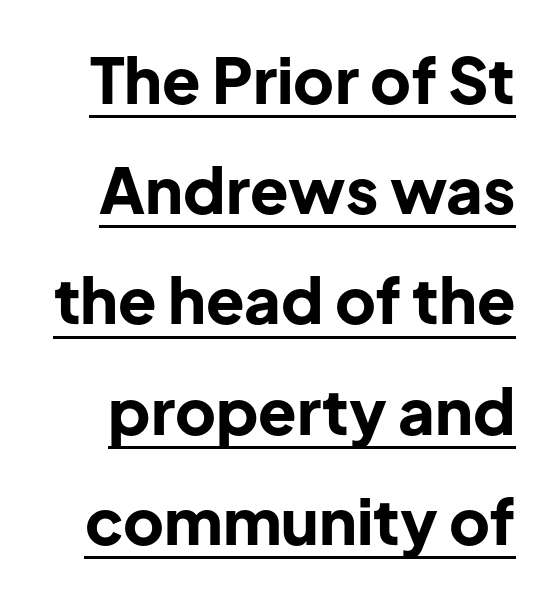
Q: Is the text bold? A: Yes.
Q: Is the text italic (slanted)? A: No, it is upright.
Q: Is the typeface a serif or a sans-serif typeface? A: Sans-serif.
Q: Is the text underlined? A: Yes.
Q: Is the spacing between letters normal or unusually wide? A: Normal.
Q: Width (condensed, normal, or wide)? A: Normal.
Q: Stroke contrast? A: Low.
Q: x-height? A: Medium.
Q: Monospaced? A: No.
